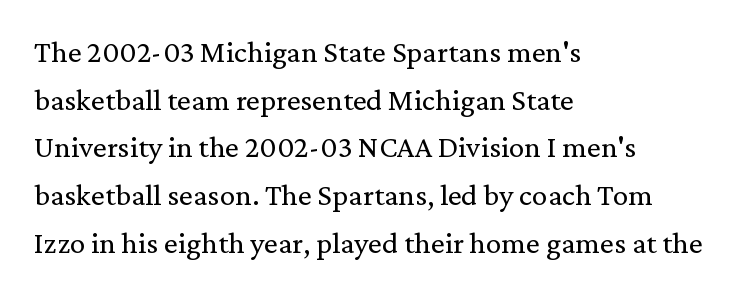
{"serif": "yes", "italic": "no", "bold": "no", "weight": "regular", "width": "normal", "stroke_contrast": "medium", "x_height": "medium", "monospaced": "no", "underline": "no", "align": "left", "line_spacing": "normal", "line_spacing_ratio": 1.54, "letter_spacing": "normal", "letter_spacing_em": 0.0, "glyph_px": 31}
